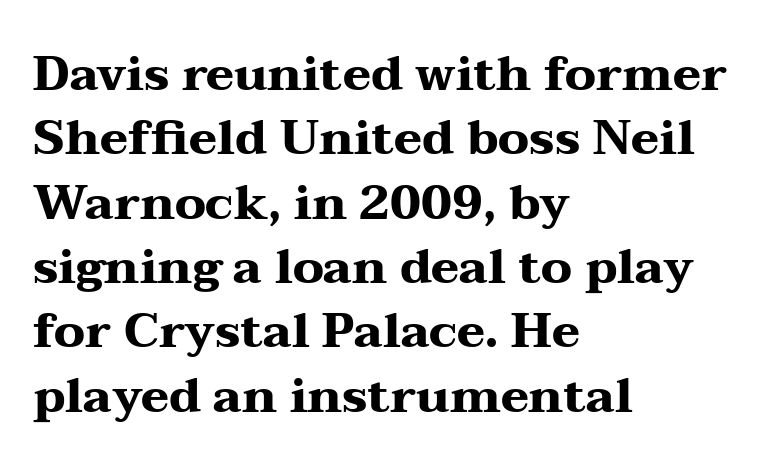
{"serif": "yes", "italic": "no", "bold": "yes", "weight": "heavy", "width": "wide", "stroke_contrast": "medium", "x_height": "medium", "monospaced": "no", "underline": "no", "align": "left", "line_spacing": "normal", "line_spacing_ratio": 1.34, "letter_spacing": "normal", "letter_spacing_em": 0.0, "glyph_px": 48}
